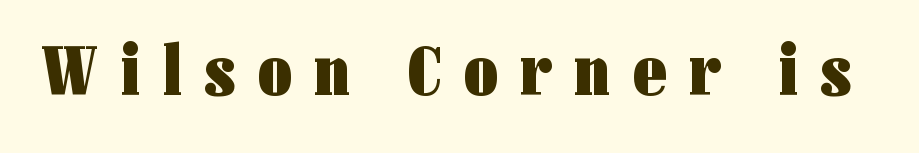
{"serif": "no", "italic": "no", "bold": "yes", "weight": "heavy", "width": "condensed", "stroke_contrast": "low", "x_height": "medium", "monospaced": "no", "underline": "no", "letter_spacing": "wide", "letter_spacing_em": 0.32, "glyph_px": 72}
